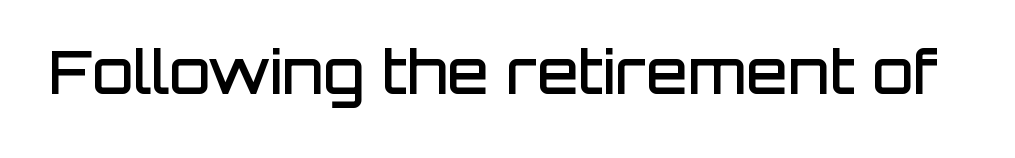
Compared with typical body copy, the letter spacing here is the same. The passage shown is not underscored anywhere. Every character sits straight up, as roman type does. Proportional: the letters do not fall into vertical columns. Bold? Not quite — semibold, heavier than regular but stopping short.
